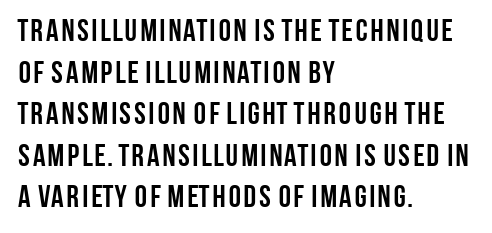
The space between consecutive lines is moderate. Look at the tracking — it's just the regular setting, nothing added. Note the varied advance widths — an 'i' is clearly narrower than an 'm'. Posture: upright roman.
